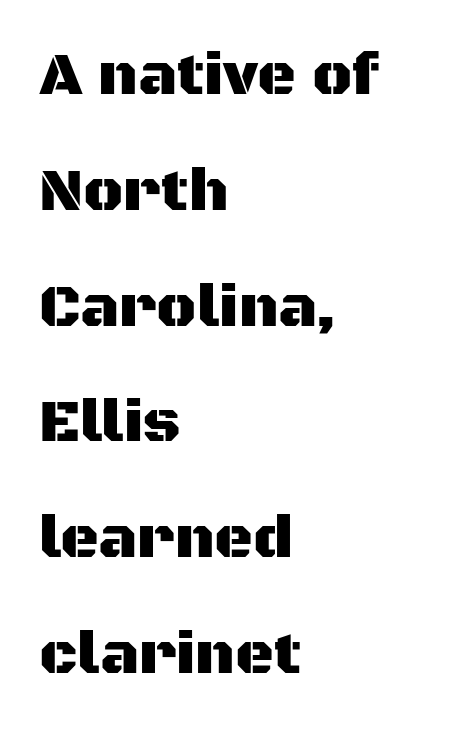
The image shows 60 px sans-serif type, upright; set left-aligned, loose line spacing (1.93x), normal letter spacing, not underlined; medium stroke contrast and a large x-height.
